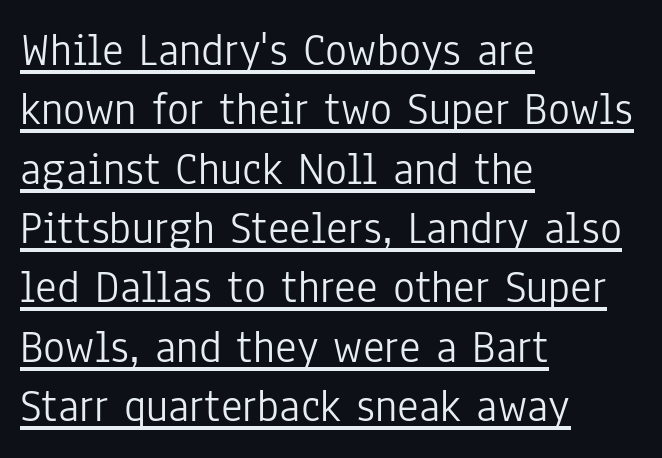
Is the type heavy? It reads as light-to-regular instead. A rule runs beneath these lines of type. The rendering anchors every line to the left-hand side. Designer's note — italics off, roman on. What's the leading like? Ordinary, nothing unusual. Each word holds together tightly as a unit, with standard inter-letter gaps.
